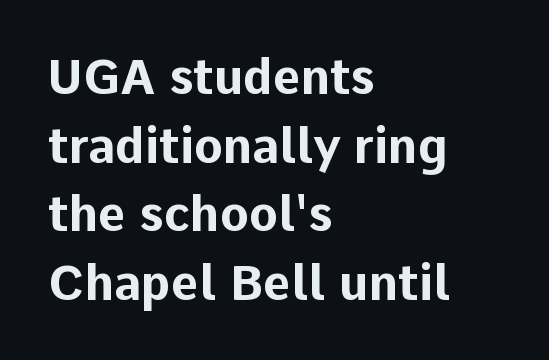
{"serif": "no", "italic": "no", "bold": "yes", "weight": "bold", "width": "normal", "stroke_contrast": "low", "x_height": "medium", "monospaced": "no", "underline": "no", "align": "left", "line_spacing": "normal", "line_spacing_ratio": 1.43, "letter_spacing": "normal", "letter_spacing_em": 0.0, "glyph_px": 48}
